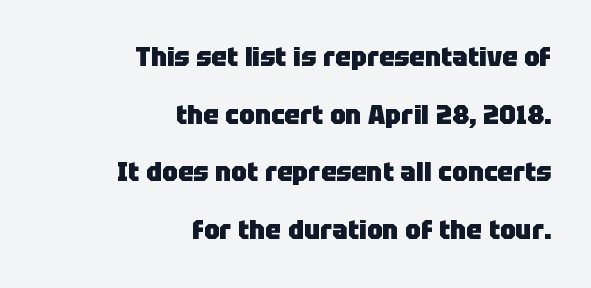
{"italic": "no", "bold": "yes", "underline": "no", "align": "right", "line_spacing": "loose", "line_spacing_ratio": 2.22, "letter_spacing": "normal", "letter_spacing_em": 0.0, "glyph_px": 26}
